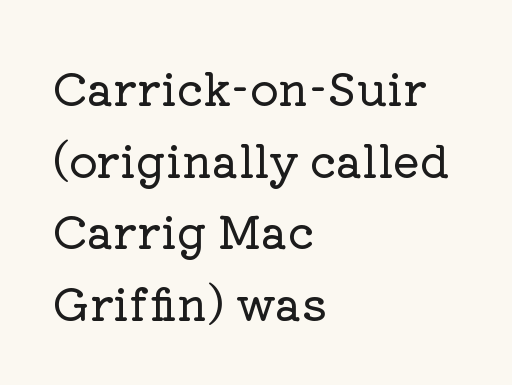
Honestly, the letter spacing is just normal — you wouldn't notice it. In terms of leading, this rendering sits right in the middle. A bare baseline throughout the passage. Typographically, this falls in the serif category. Visually the block forms a straight wall on the left and a jagged coastline on the right.
